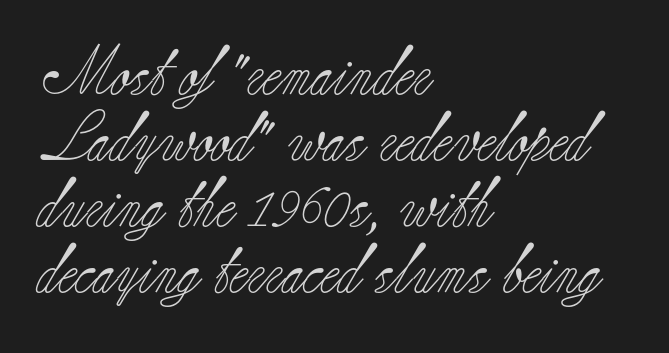
Q: Is the text bold? A: No.
Q: Is the text italic (slanted)? A: Yes.
Q: Is the typeface a serif or a sans-serif typeface? A: Serif.
Q: Is the text underlined? A: No.
Q: How is the paragraph aligned? A: Left-aligned.
Q: Is the spacing between letters normal or unusually wide? A: Normal.
Q: Is the spacing between lines tight, normal or loose? A: Normal.
Q: Width (condensed, normal, or wide)? A: Normal.
Q: Stroke contrast? A: Low.
Q: x-height? A: Small.
Q: Monospaced? A: No.
